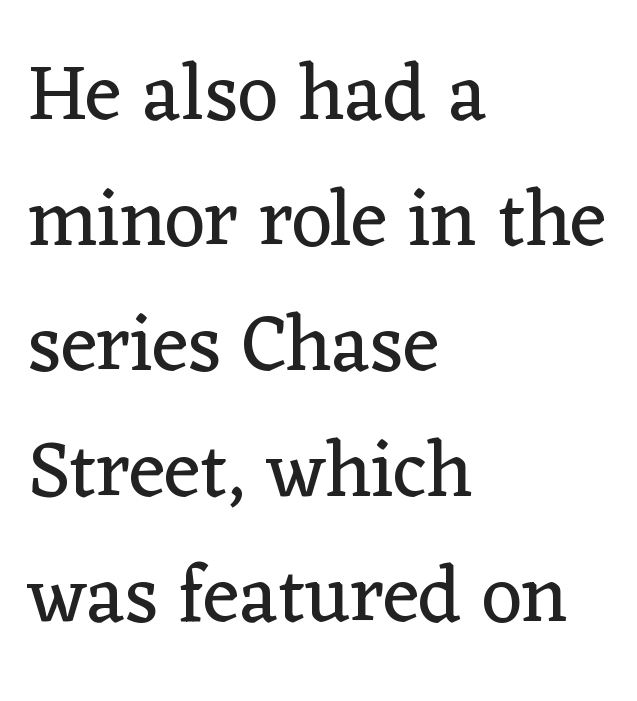
{"serif": "yes", "italic": "no", "bold": "no", "weight": "regular", "width": "normal", "stroke_contrast": "low", "x_height": "medium", "monospaced": "no", "underline": "no", "align": "left", "line_spacing": "normal", "line_spacing_ratio": 1.59, "letter_spacing": "normal", "letter_spacing_em": 0.0, "glyph_px": 79}
